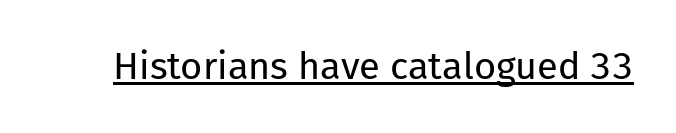
Check the space under the baseline: a stroke is drawn there. The face used here is proportionally spaced, like ordinary book or web type. The specimen reads as upright at a glance. The font is comparable to plain body text, perhaps lighter. The passage shown has conventional tracking throughout. Look at the bottom of the vertical strokes: they stop flat, with no serifs.
